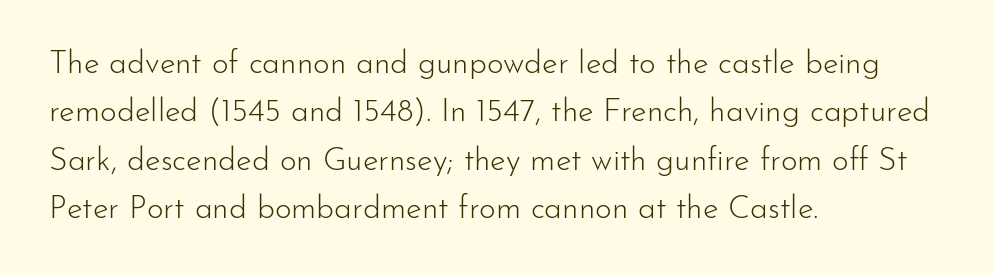
A typesetter would call this proportional, since set widths differ per character. Posture: straight, roman, zero tilt. Look at the bottom of the vertical strokes: they stop flat, with no serifs. Each line starts at the same left margin while the right side varies. Plain, unruled lines of type.
